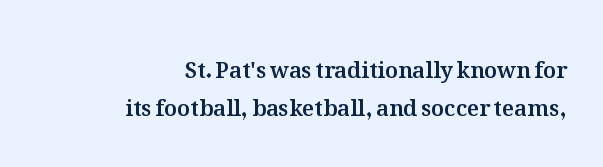
Q: Is the text italic (slanted)? A: No, it is upright.
Q: Is the text underlined? A: No.
Q: How is the paragraph aligned? A: Right-aligned.
Q: Is the spacing between letters normal or unusually wide? A: Normal.
